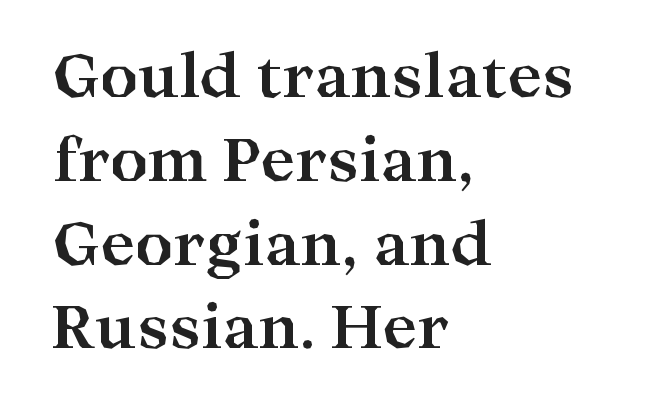
Is there much room between lines? A standard amount, neither cramped nor airy. This is serif lettering, the kind often seen in printed books. Look at the stroke-to-counter ratio: heavy, a bold. Line beginnings align vertically; line endings do not. Honestly, the letter spacing is just normal — you wouldn't notice it. Varying glyph widths throughout — classic text-font behaviour.
